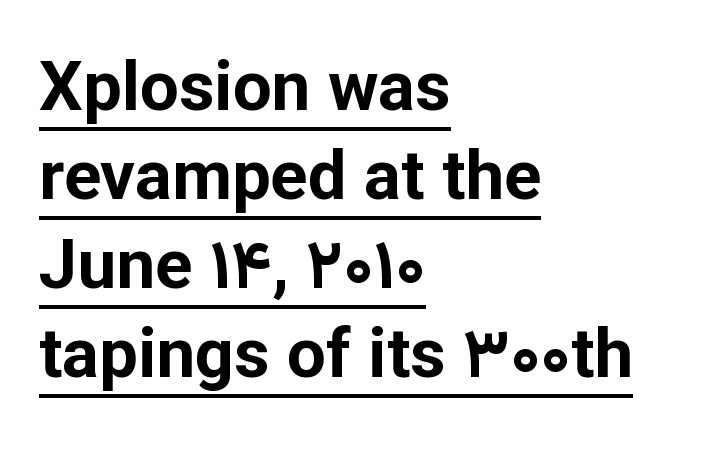
The typesetter has applied underlining to the passage shown. The passage shown is typed in a proportional face where columns would drift. Nope, not italic — everything's standing straight. Visually the block forms a straight wall on the left and a jagged coastline on the right. Compared with typical paragraphs, the rows here are spaced about the same.
